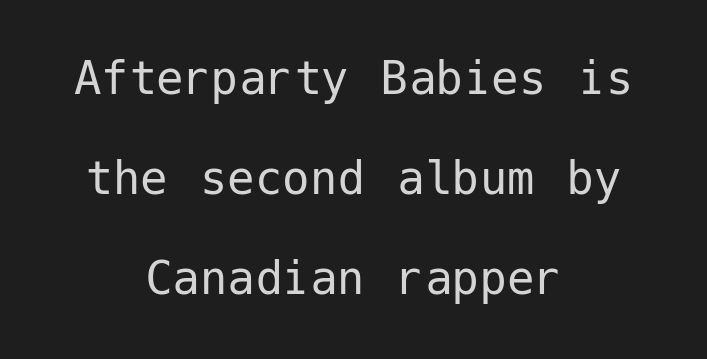
Q: Is the text bold? A: No.
Q: Is the text italic (slanted)? A: No, it is upright.
Q: Is the typeface a serif or a sans-serif typeface? A: Sans-serif.
Q: Is the text underlined? A: No.
Q: How is the paragraph aligned? A: Centered.
Q: Is the spacing between letters normal or unusually wide? A: Normal.
Q: Width (condensed, normal, or wide)? A: Normal.
Q: Stroke contrast? A: Low.
Q: x-height? A: Medium.
